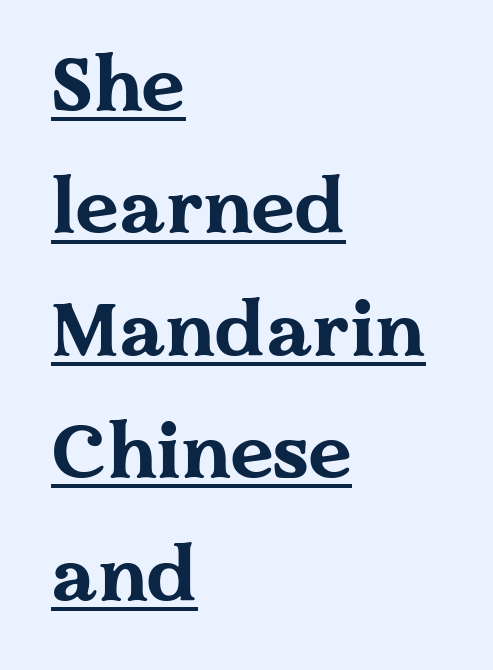
Q: Is the text bold? A: Yes.
Q: Is the text italic (slanted)? A: No, it is upright.
Q: Is the typeface a serif or a sans-serif typeface? A: Serif.
Q: Is the text underlined? A: Yes.
Q: How is the paragraph aligned? A: Left-aligned.
Q: Is the spacing between letters normal or unusually wide? A: Normal.
Q: Is the spacing between lines tight, normal or loose? A: Normal.
Q: Width (condensed, normal, or wide)? A: Wide.
Q: Stroke contrast? A: Medium.
Q: x-height? A: Medium.
Q: Monospaced? A: No.
